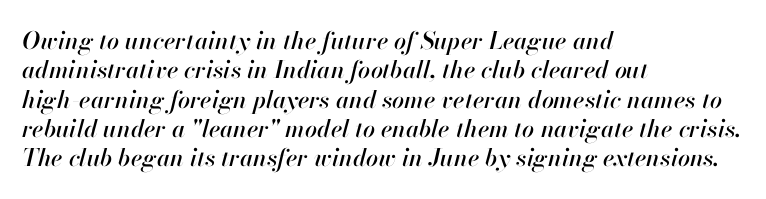
The image shows 24 px text type, italic (leaning right); set left-aligned, line spacing 1.22x, normal letter spacing, not underlined.
